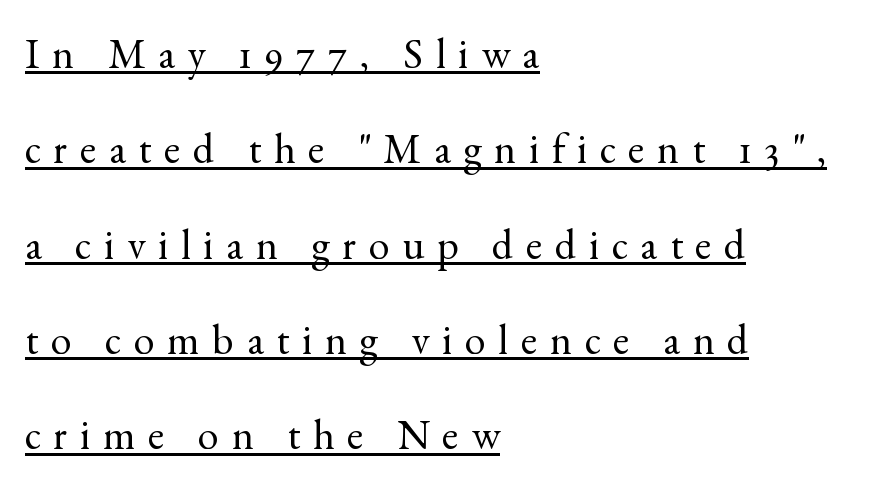
Q: Is the text bold? A: No.
Q: Is the text italic (slanted)? A: No, it is upright.
Q: Is the typeface a serif or a sans-serif typeface? A: Serif.
Q: Is the text underlined? A: Yes.
Q: How is the paragraph aligned? A: Left-aligned.
Q: Is the spacing between letters normal or unusually wide? A: Unusually wide.
Q: Is the spacing between lines tight, normal or loose? A: Loose.
Q: Width (condensed, normal, or wide)? A: Normal.
Q: x-height? A: Small.
Q: Monospaced? A: No.
